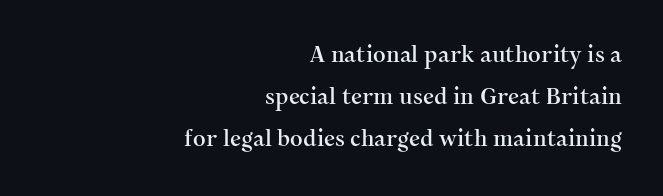
Is there much room between lines? Yes — plenty of vertical air separates them. The font's upright variant was chosen for this text. Alignment: flush right. Glance below the letters and you will spot only blank space. The face used here is rendered with its standard letterfit.
